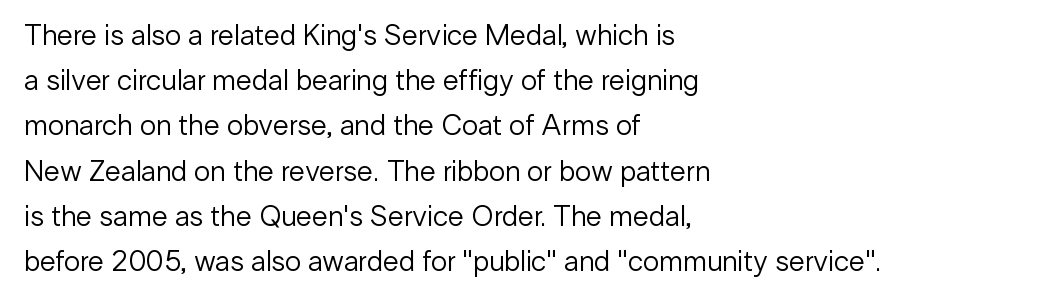
The image shows 29 px regular-weight sans-serif type, upright; set left-aligned, normal line spacing (1.56x), normal letter spacing, not underlined; low stroke contrast and a medium x-height.
